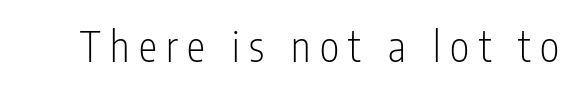
{"serif": "no", "italic": "no", "bold": "no", "weight": "light", "width": "condensed", "stroke_contrast": "low", "x_height": "medium", "monospaced": "no", "underline": "no", "letter_spacing": "wide", "letter_spacing_em": 0.23, "glyph_px": 41}
